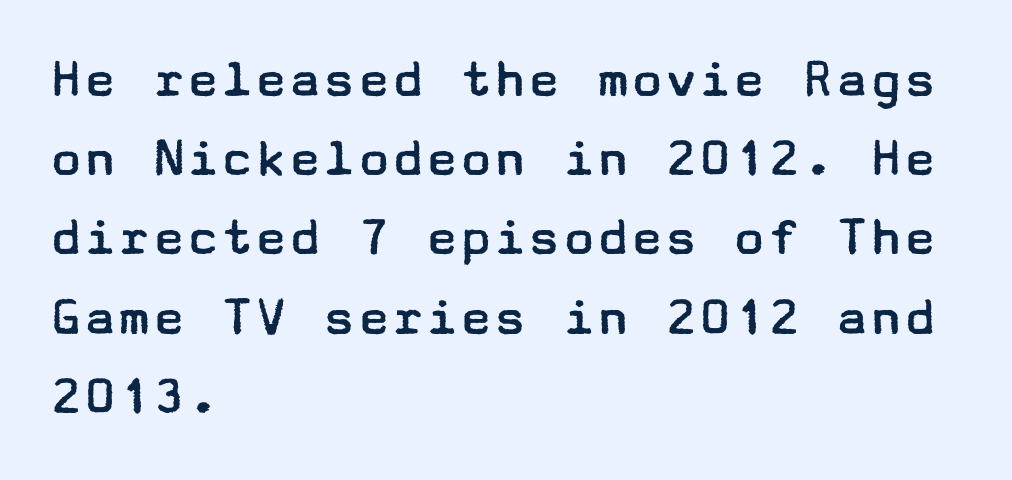
Q: Is the text bold? A: No.
Q: Is the text italic (slanted)? A: No, it is upright.
Q: Is the typeface a serif or a sans-serif typeface? A: Sans-serif.
Q: Is the text underlined? A: No.
Q: How is the paragraph aligned? A: Left-aligned.
Q: Is the spacing between letters normal or unusually wide? A: Normal.
Q: Is the spacing between lines tight, normal or loose? A: Normal.
Q: Width (condensed, normal, or wide)? A: Wide.
Q: Stroke contrast? A: Low.
Q: x-height? A: Medium.
